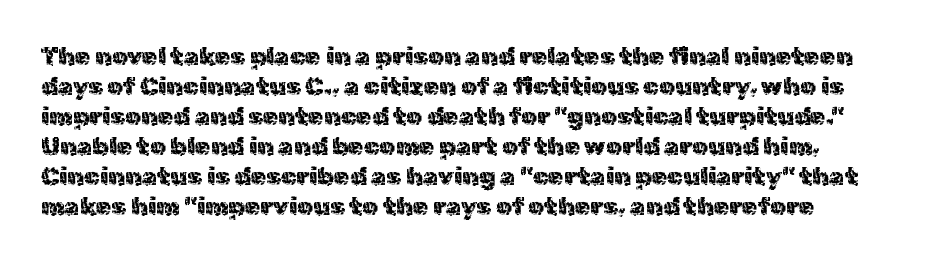
Italic? Not at all — the glyphs are vertical. Only glyphs here, with clear space below each row. Does the copy run flush right? No — it runs flush left. The letters sit at their default tracking, neither squeezed nor spread.
